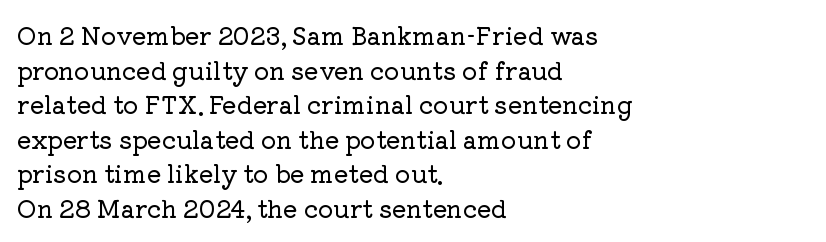
{"italic": "no", "underline": "no", "align": "left", "line_spacing": "normal", "line_spacing_ratio": 1.44, "letter_spacing": "normal", "letter_spacing_em": 0.0, "glyph_px": 24}
